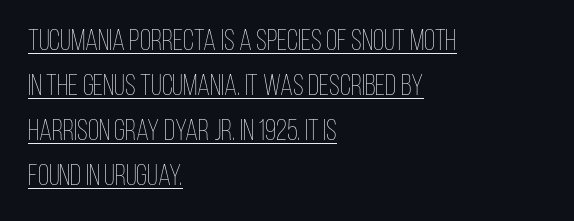
{"italic": "no", "bold": "no", "weight": "thin", "width": "condensed", "stroke_contrast": "low", "x_height": "large", "monospaced": "no", "underline": "yes", "align": "left", "line_spacing": "normal", "line_spacing_ratio": 1.55, "letter_spacing": "normal", "letter_spacing_em": 0.0, "glyph_px": 29}
